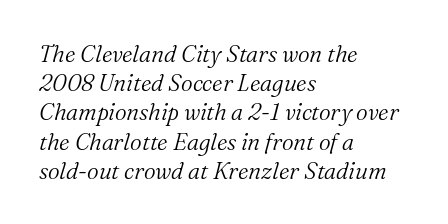
Q: Is the text bold? A: No.
Q: Is the text italic (slanted)? A: Yes, it leans right by about 16 degrees.
Q: Is the text underlined? A: No.
Q: How is the paragraph aligned? A: Left-aligned.
Q: Is the spacing between letters normal or unusually wide? A: Normal.
Q: Is the spacing between lines tight, normal or loose? A: Normal.
